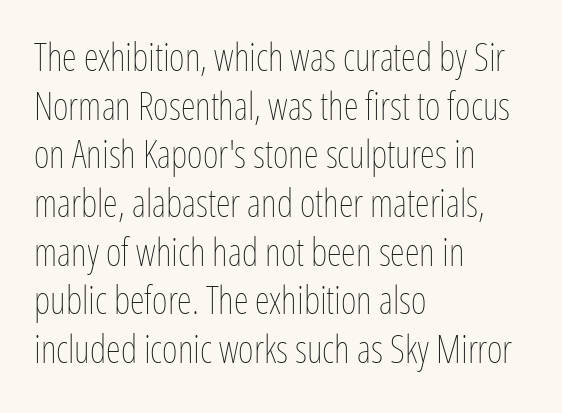
Q: Is the text bold? A: No.
Q: Is the text italic (slanted)? A: No, it is upright.
Q: Is the text underlined? A: No.
Q: How is the paragraph aligned? A: Left-aligned.
Q: Is the spacing between letters normal or unusually wide? A: Normal.
Q: Is the spacing between lines tight, normal or loose? A: Normal.
Q: Width (condensed, normal, or wide)? A: Condensed.
Q: Stroke contrast? A: Low.
Q: x-height? A: Medium.
Q: Monospaced? A: No.
